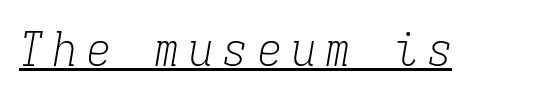
Do the characters align in a grid? Yes, the font is monospaced. Loose tracking; the words dissolve into strings of separated letters. The specimen reads as italic at a glance. Stroke thickness stays within the range of a standard reading face or lighter. Are there feet on the stems? There are — it's a serif. Looks like someone drew a line under every word here.
